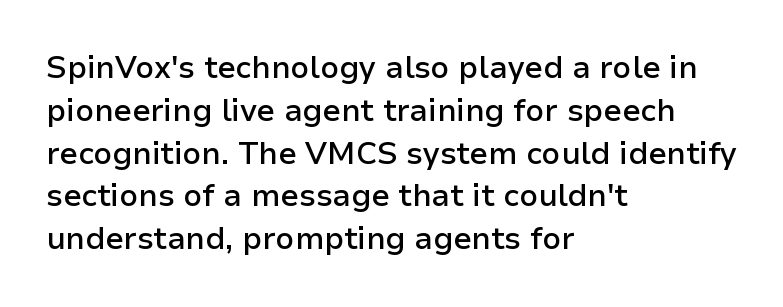
The image shows 31 px semibold sans-serif type, upright; set left-aligned, normal line spacing (1.38x), normal letter spacing, not underlined; low stroke contrast and a medium x-height.
